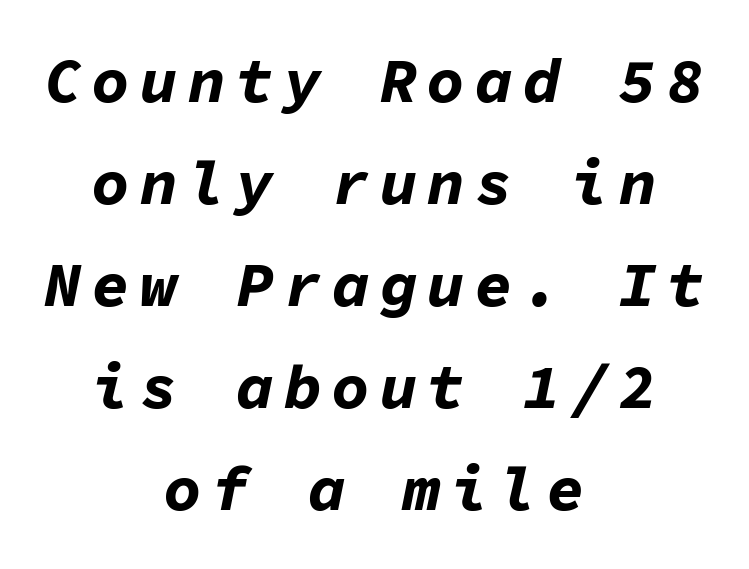
Q: Is the text bold? A: Yes.
Q: Is the text italic (slanted)? A: Yes, it leans right by about 11 degrees.
Q: Is the text underlined? A: No.
Q: How is the paragraph aligned? A: Centered.
Q: Is the spacing between lines tight, normal or loose? A: Normal.
Q: Width (condensed, normal, or wide)? A: Normal.
Q: Stroke contrast? A: Low.
Q: x-height? A: Medium.
Q: Monospaced? A: Yes.
